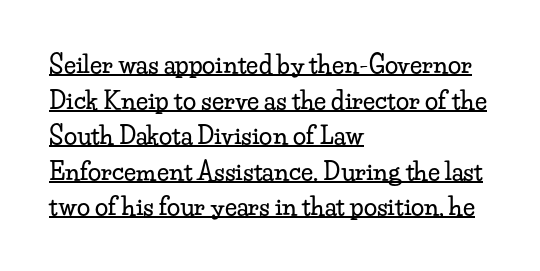
A rule runs beneath these lines of type. This is roman type, the default non-slanted kind. Line beginnings align vertically; line endings do not. Students, note that the glyphs here touch the page at normal intervals. A normal amount of white space separates one row of letters from the next.
